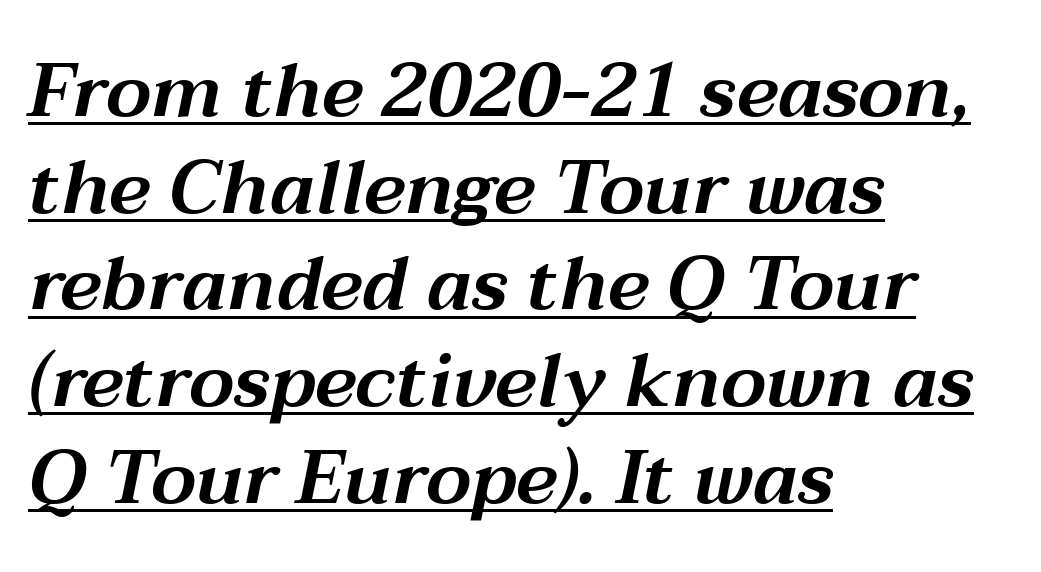
Q: Is the text italic (slanted)? A: Yes, it leans right by about 12 degrees.
Q: Is the text underlined? A: Yes.
Q: How is the paragraph aligned? A: Left-aligned.
Q: Is the spacing between letters normal or unusually wide? A: Normal.
Q: Is the spacing between lines tight, normal or loose? A: Normal.
Q: Width (condensed, normal, or wide)? A: Wide.
Q: Stroke contrast? A: Medium.
Q: x-height? A: Medium.
Q: Monospaced? A: No.
